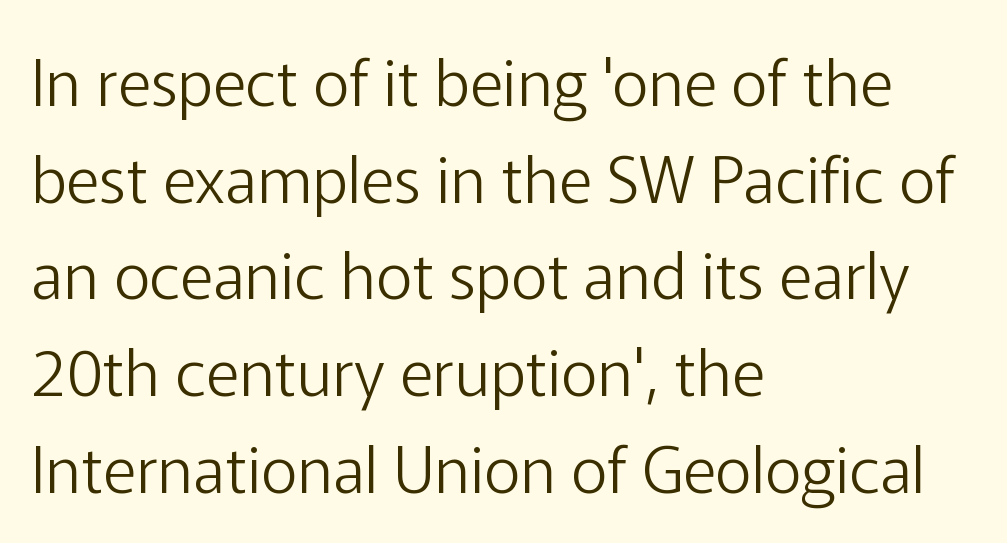
{"serif": "no", "italic": "no", "bold": "no", "weight": "light", "width": "normal", "stroke_contrast": "low", "x_height": "medium", "monospaced": "no", "underline": "no", "align": "left", "line_spacing": "normal", "line_spacing_ratio": 1.51, "letter_spacing": "normal", "letter_spacing_em": 0.0, "glyph_px": 64}
